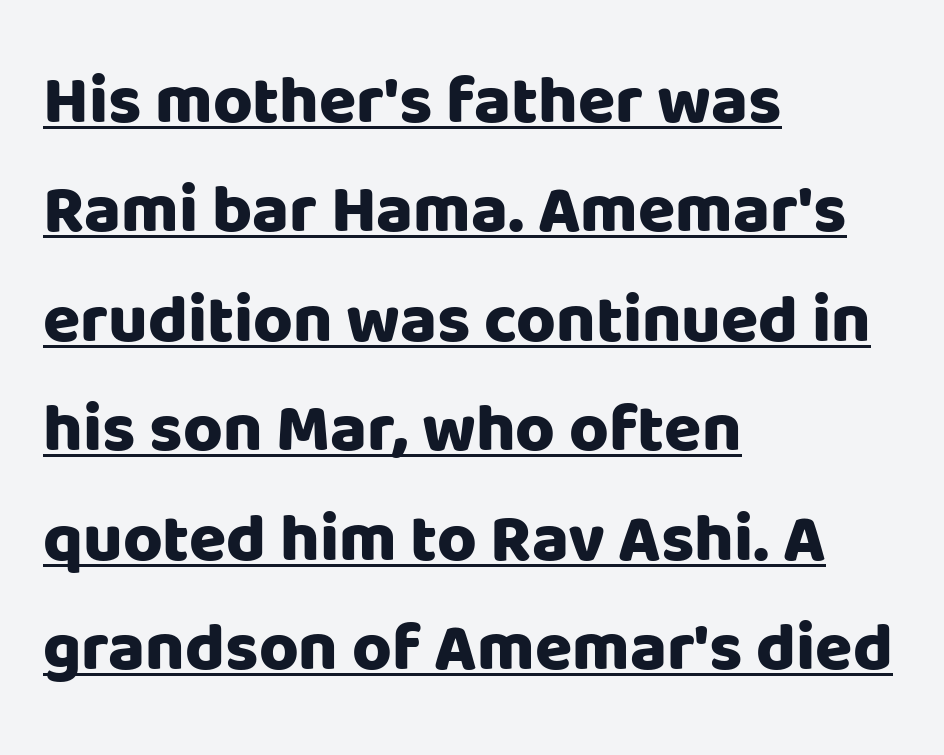
The designer went with a sans here, leaving each stem footless. Students, observe: this is what conventionally led text looks like. Ascenders rise straight up at ninety degrees. Emphasis is given by a line drawn under the lettering. No extra tracking has been applied to these lines.
